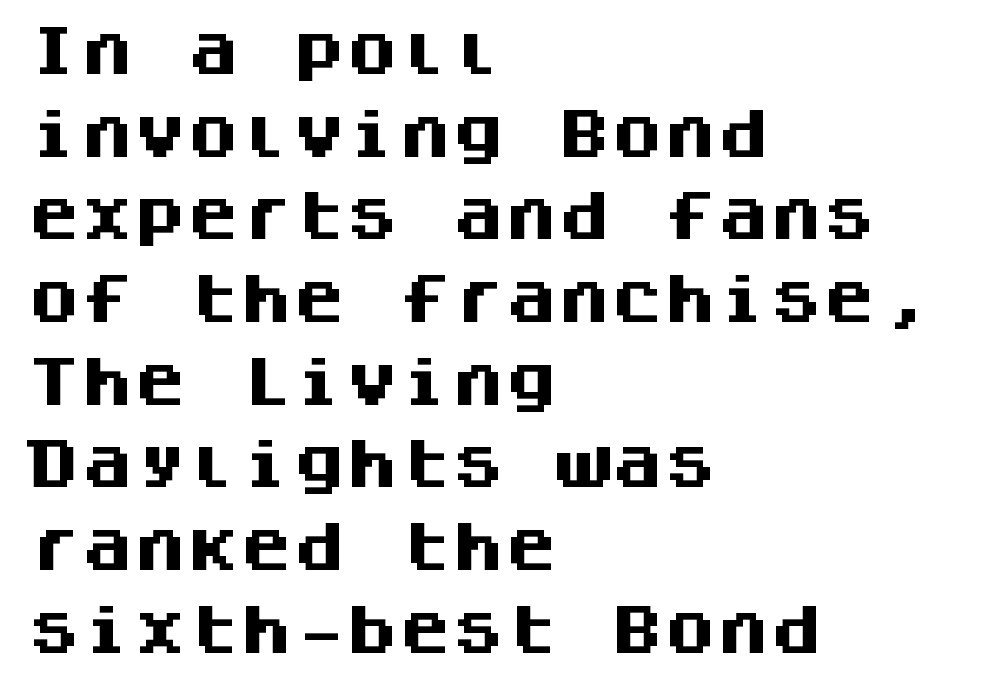
Glance below the letters and you will spot only blank space. Check where the strokes stop: nothing finishes them off — pure sans. Quick note: interline space is typical. The passage shown has conventional tracking throughout.
